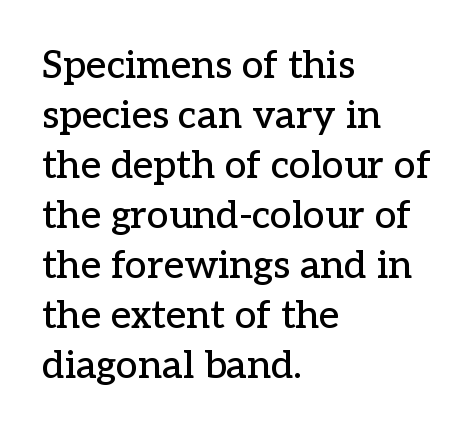
The image shows 39 px serif type, upright; set left-aligned, normal line spacing (1.28x), normal letter spacing, not underlined; low stroke contrast and a medium x-height.
